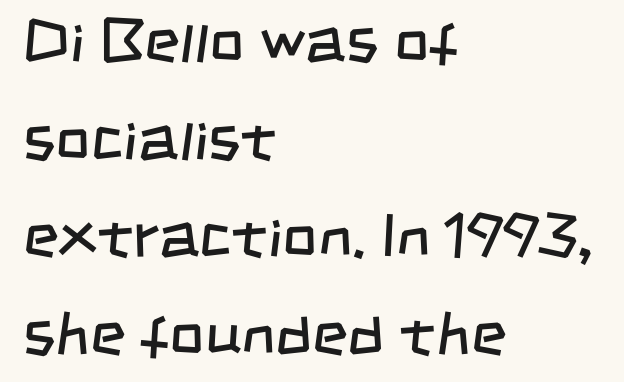
{"serif": "no", "bold": "no", "weight": "regular", "width": "condensed", "stroke_contrast": "low", "x_height": "large", "monospaced": "no", "underline": "no", "align": "left", "line_spacing": "normal", "line_spacing_ratio": 1.6, "letter_spacing": "normal", "letter_spacing_em": 0.0, "glyph_px": 61}
